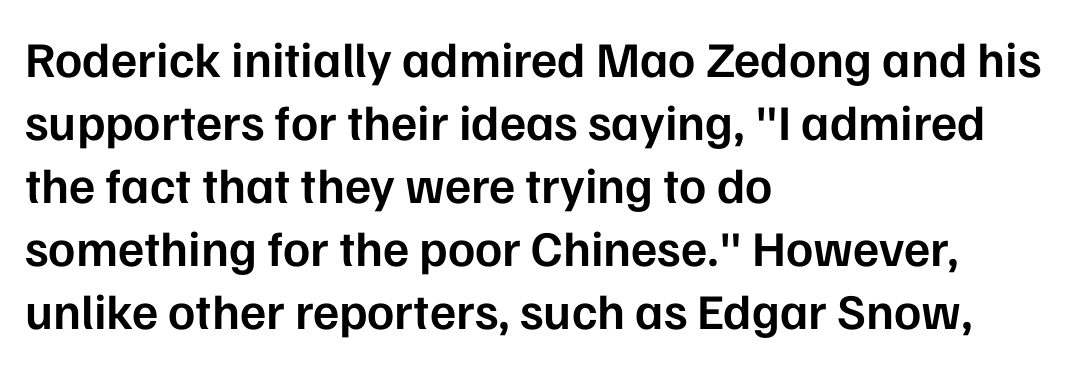
Q: Is the text bold? A: Semi-bold.
Q: Is the text italic (slanted)? A: No, it is upright.
Q: Is the typeface a serif or a sans-serif typeface? A: Sans-serif.
Q: Is the text underlined? A: No.
Q: How is the paragraph aligned? A: Left-aligned.
Q: Is the spacing between letters normal or unusually wide? A: Normal.
Q: Is the spacing between lines tight, normal or loose? A: Normal.
Q: Width (condensed, normal, or wide)? A: Normal.
Q: Stroke contrast? A: Low.
Q: x-height? A: Medium.
Q: Monospaced? A: No.
